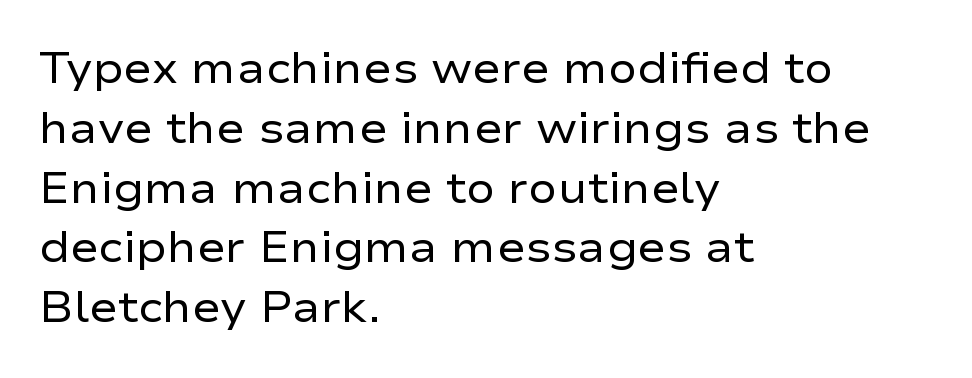
{"serif": "no", "italic": "no", "bold": "no", "weight": "regular", "width": "wide", "stroke_contrast": "low", "x_height": "medium", "monospaced": "no", "underline": "no", "align": "left", "line_spacing": "normal", "line_spacing_ratio": 1.39, "letter_spacing": "normal", "letter_spacing_em": 0.0, "glyph_px": 43}
